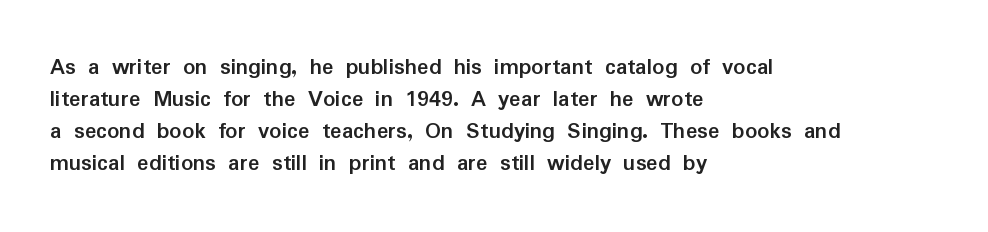
Q: Is the text bold? A: Yes.
Q: Is the text italic (slanted)? A: No, it is upright.
Q: Is the text underlined? A: No.
Q: How is the paragraph aligned? A: Left-aligned.
Q: Is the spacing between letters normal or unusually wide? A: Normal.
Q: Is the spacing between lines tight, normal or loose? A: Normal.
